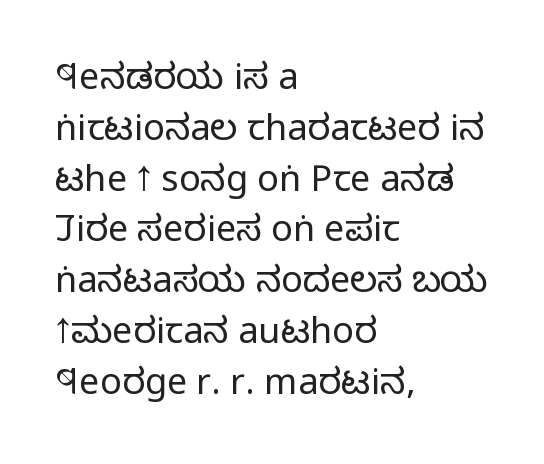
Unlike italic type, these characters show no tilt at all. Type without underlining. The glyphs in this specimen are sans serif. Summary of vertical rhythm: regular, with standard interline spacing.
